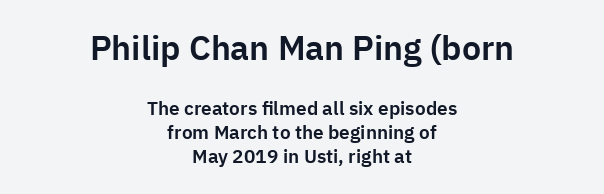
The image shows 34 px sans-serif type, upright; set centered, normal line spacing (1.26x), normal letter spacing, not underlined; the first (top) block is 1.79x larger; low stroke contrast and a medium x-height.
